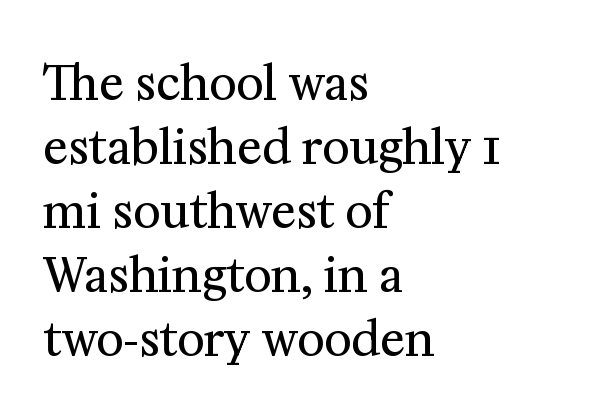
Q: Is the text bold? A: No.
Q: Is the text italic (slanted)? A: No, it is upright.
Q: Is the typeface a serif or a sans-serif typeface? A: Serif.
Q: Is the text underlined? A: No.
Q: How is the paragraph aligned? A: Left-aligned.
Q: Is the spacing between letters normal or unusually wide? A: Normal.
Q: Is the spacing between lines tight, normal or loose? A: Normal.
Q: Width (condensed, normal, or wide)? A: Normal.
Q: Stroke contrast? A: Medium.
Q: x-height? A: Medium.
Q: Monospaced? A: No.
